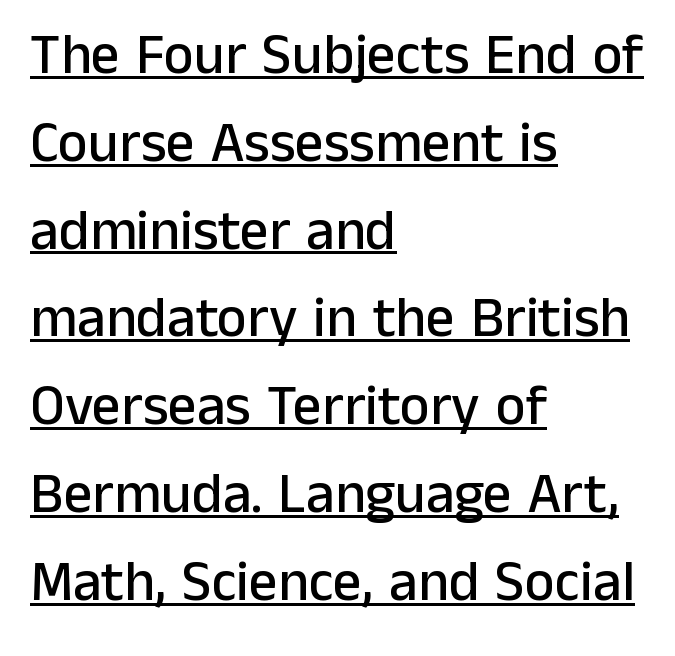
The image shows 57 px sans-serif type, upright; set left-aligned, normal line spacing (1.54x), normal letter spacing, underlined; low stroke contrast and a medium x-height.
